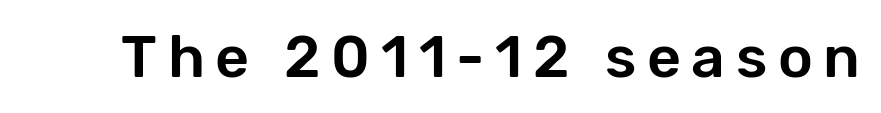
Q: Is the text italic (slanted)? A: No, it is upright.
Q: Is the typeface a serif or a sans-serif typeface? A: Sans-serif.
Q: Is the text underlined? A: No.
Q: Width (condensed, normal, or wide)? A: Normal.
Q: Stroke contrast? A: Low.
Q: x-height? A: Medium.
Q: Monospaced? A: No.
